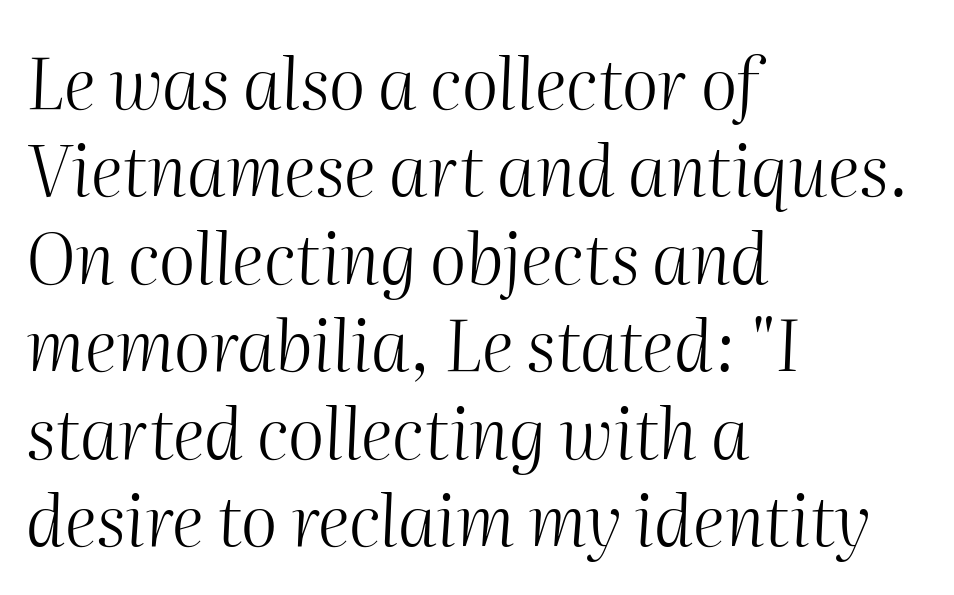
The image shows 70 px light type, italic (leaning right); set left-aligned, normal line spacing (1.25x), normal letter spacing, not underlined; medium stroke contrast and a medium x-height.
